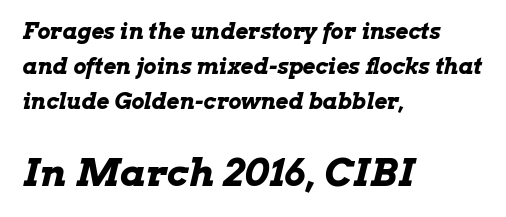
This layout puts the modest block above and the oversized block below. These lines are rendered in a variable-pitch font. Notice how the passage keeps a crisp vertical edge on the left only. The rendering uses a bold face; every stroke is thick and dark.
